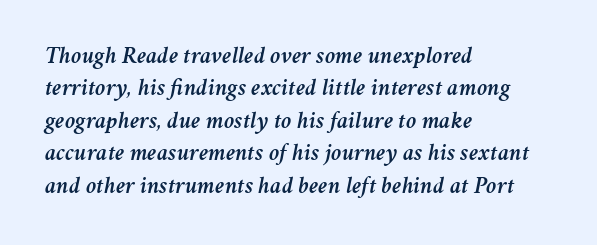
The image shows 24 px text type, italic (leaning right); set left-aligned, normal line spacing (1.35x), normal letter spacing, not underlined.
